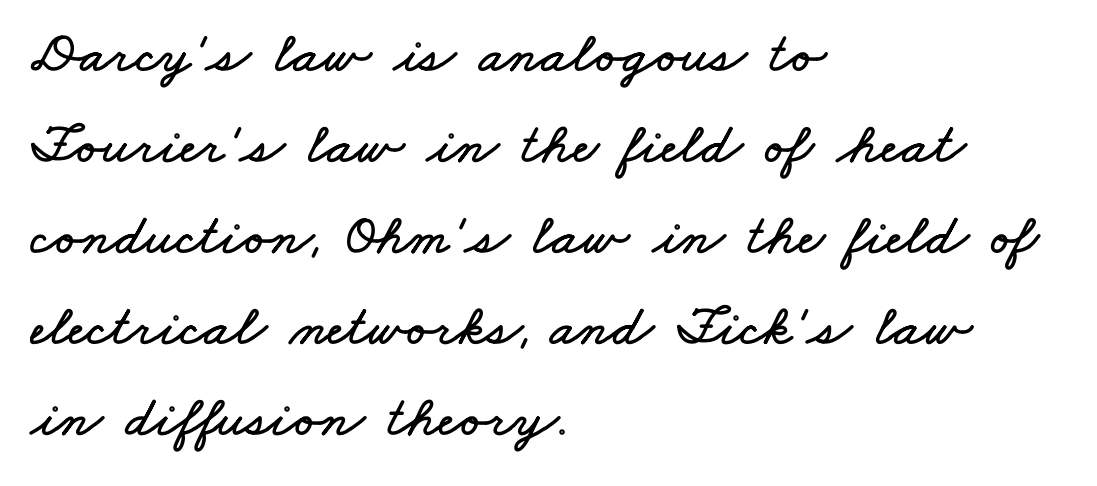
{"width": "wide", "stroke_contrast": "low", "x_height": "small", "monospaced": "no", "underline": "no", "align": "left", "line_spacing": "normal", "line_spacing_ratio": 1.57, "letter_spacing": "normal", "letter_spacing_em": 0.0, "glyph_px": 58}
